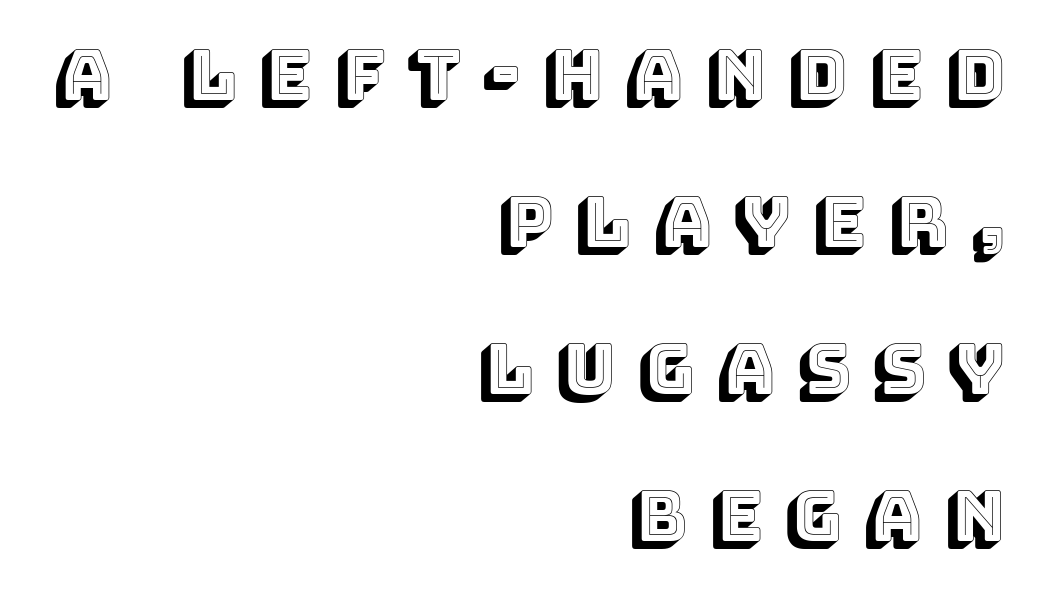
The image shows 69 px text type, upright; set right-aligned, loose line spacing (2.13x), unusually wide letter spacing (+0.34 em), not underlined; a large x-height.
